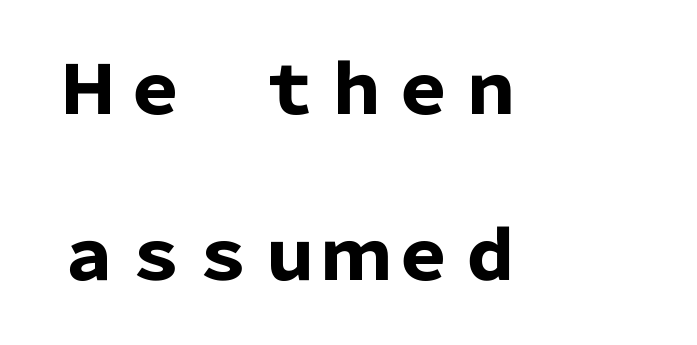
Q: Is the text bold? A: Yes.
Q: Is the text italic (slanted)? A: No, it is upright.
Q: Is the typeface a serif or a sans-serif typeface? A: Sans-serif.
Q: Is the text underlined? A: No.
Q: How is the paragraph aligned? A: Left-aligned.
Q: Is the spacing between letters normal or unusually wide? A: Normal.
Q: Is the spacing between lines tight, normal or loose? A: Loose.
Q: Width (condensed, normal, or wide)? A: Normal.
Q: Stroke contrast? A: Low.
Q: x-height? A: Medium.
Q: Monospaced? A: No.
